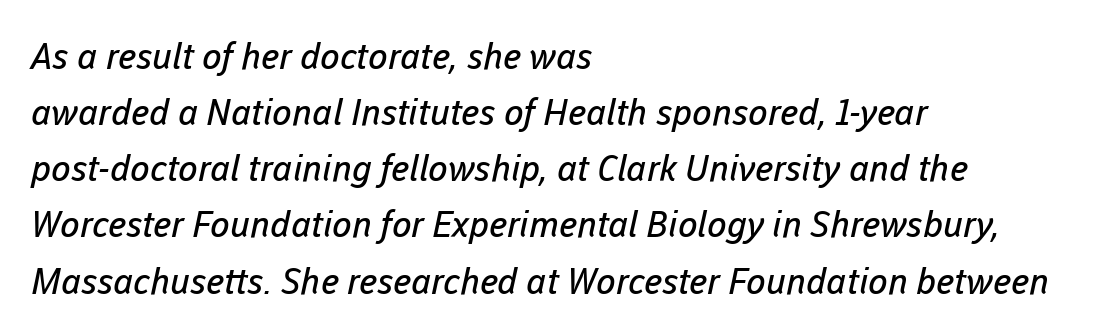
Q: Is the text bold? A: No.
Q: Is the typeface a serif or a sans-serif typeface? A: Sans-serif.
Q: Is the text underlined? A: No.
Q: How is the paragraph aligned? A: Left-aligned.
Q: Is the spacing between letters normal or unusually wide? A: Normal.
Q: Is the spacing between lines tight, normal or loose? A: Normal.
Q: Width (condensed, normal, or wide)? A: Normal.
Q: Stroke contrast? A: Low.
Q: x-height? A: Medium.
Q: Monospaced? A: No.
